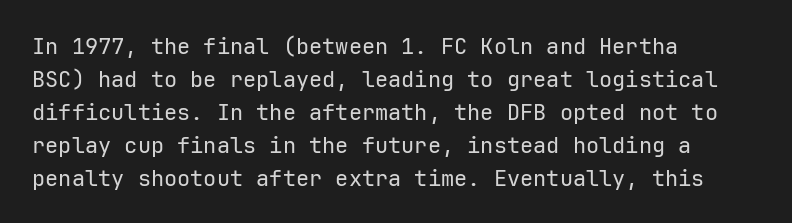
Q: Is the text bold? A: No.
Q: Is the text italic (slanted)? A: No, it is upright.
Q: Is the text underlined? A: No.
Q: How is the paragraph aligned? A: Left-aligned.
Q: Is the spacing between letters normal or unusually wide? A: Normal.
Q: Is the spacing between lines tight, normal or loose? A: Normal.
